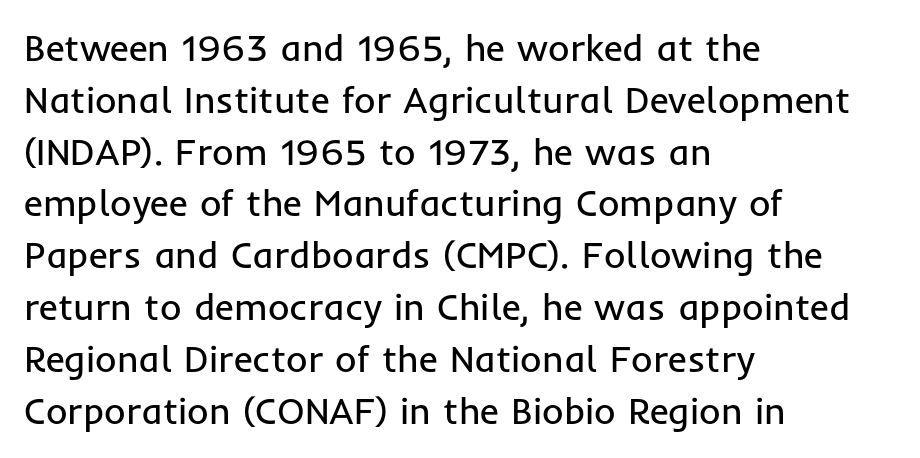
These lines keep a tight, regular rhythm from letter to letter. No feet cap the strokes, marking this as sans-serif type. The passage shown is typed in a proportional face where columns would drift. Weight class: somewhere from thin through regular. The rendering anchors every line to the left-hand side. Nobody drew a line under any word here.
